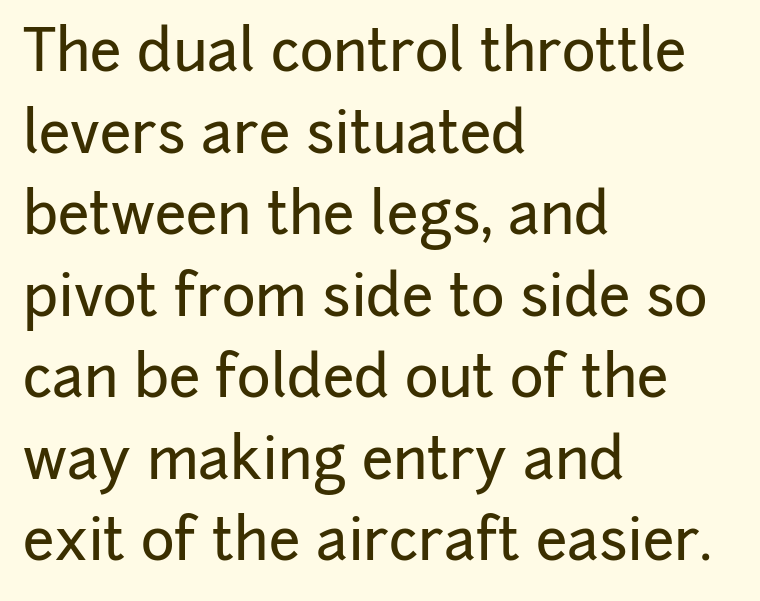
Q: Is the text italic (slanted)? A: No, it is upright.
Q: Is the typeface a serif or a sans-serif typeface? A: Sans-serif.
Q: Is the text underlined? A: No.
Q: How is the paragraph aligned? A: Left-aligned.
Q: Is the spacing between letters normal or unusually wide? A: Normal.
Q: Is the spacing between lines tight, normal or loose? A: Normal.
Q: Width (condensed, normal, or wide)? A: Normal.
Q: Stroke contrast? A: Low.
Q: x-height? A: Medium.
Q: Monospaced? A: No.
